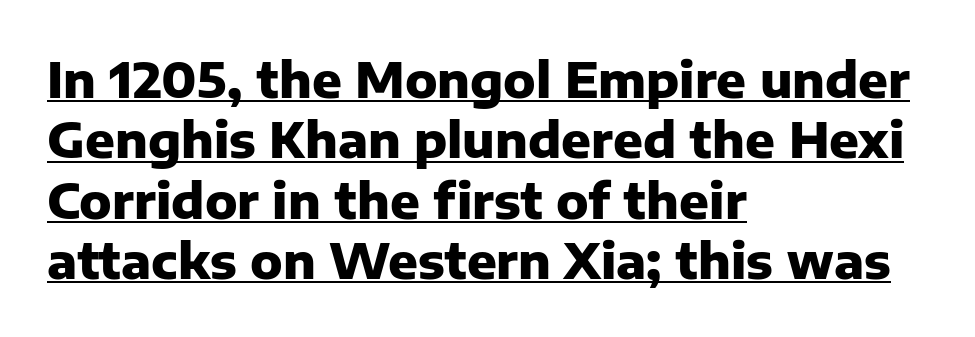
Q: Is the text bold? A: Yes.
Q: Is the text italic (slanted)? A: No, it is upright.
Q: Is the typeface a serif or a sans-serif typeface? A: Sans-serif.
Q: Is the text underlined? A: Yes.
Q: How is the paragraph aligned? A: Left-aligned.
Q: Is the spacing between letters normal or unusually wide? A: Normal.
Q: Width (condensed, normal, or wide)? A: Normal.
Q: Stroke contrast? A: Low.
Q: x-height? A: Medium.
Q: Monospaced? A: No.
